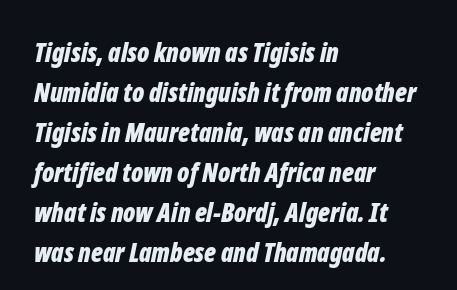
Q: Is the text bold? A: Yes.
Q: Is the text italic (slanted)? A: Yes, it leans right by about 12 degrees.
Q: Is the text underlined? A: No.
Q: How is the paragraph aligned? A: Left-aligned.
Q: Is the spacing between letters normal or unusually wide? A: Normal.
Q: Is the spacing between lines tight, normal or loose? A: Normal.
